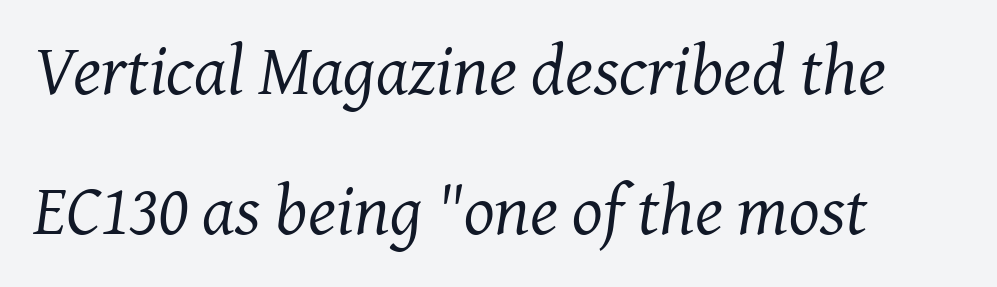
The passage shown stacks its lines with a broad gap. Unlike a clean sans, this face finishes its strokes with serifs. Underlining? Definitely not there. Weight: not bold — regular or lighter. Proportional: the letters do not fall into vertical columns. This is oblique type, the kind used for emphasis or titles.
